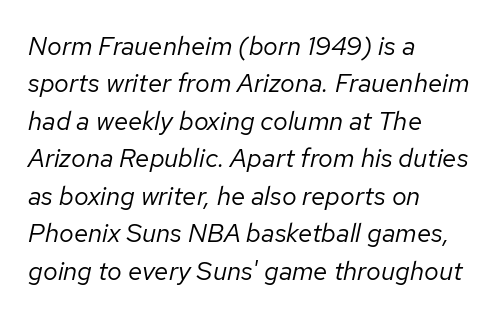
Q: Is the text bold? A: No.
Q: Is the text italic (slanted)? A: Yes, it leans right by about 12 degrees.
Q: Is the text underlined? A: No.
Q: How is the paragraph aligned? A: Left-aligned.
Q: Is the spacing between letters normal or unusually wide? A: Normal.
Q: Is the spacing between lines tight, normal or loose? A: Normal.
